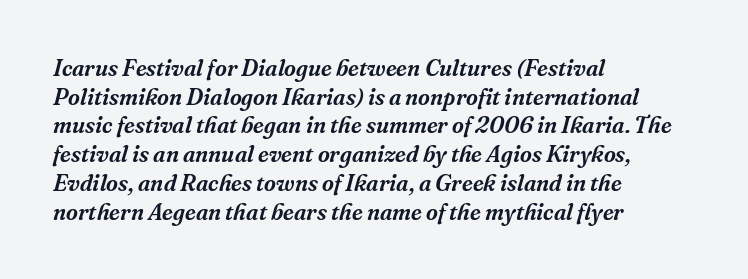
Q: Is the text italic (slanted)? A: Yes, it leans right by about 16 degrees.
Q: Is the text underlined? A: No.
Q: How is the paragraph aligned? A: Left-aligned.
Q: Is the spacing between letters normal or unusually wide? A: Normal.
Q: Is the spacing between lines tight, normal or loose? A: Normal.
